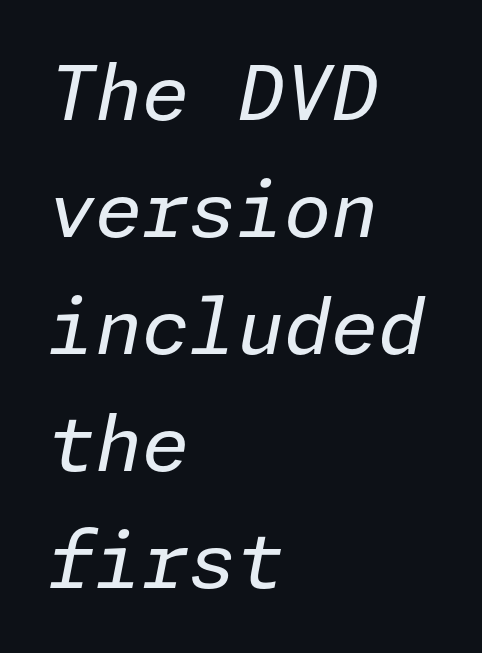
The image shows 76 px regular-weight type, italic (leaning right); set left-aligned, normal line spacing (1.54x), normal letter spacing, not underlined; low stroke contrast and a medium x-height.
